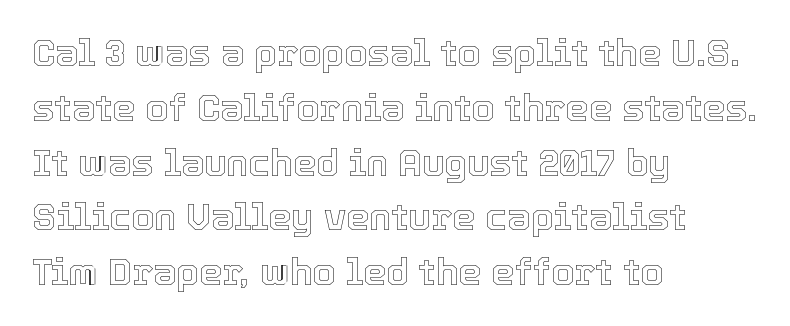
Q: Is the text italic (slanted)? A: No, it is upright.
Q: Is the text underlined? A: No.
Q: How is the paragraph aligned? A: Left-aligned.
Q: Is the spacing between letters normal or unusually wide? A: Normal.
Q: Is the spacing between lines tight, normal or loose? A: Normal.
Q: Width (condensed, normal, or wide)? A: Normal.
Q: x-height? A: Medium.
Q: Monospaced? A: No.
